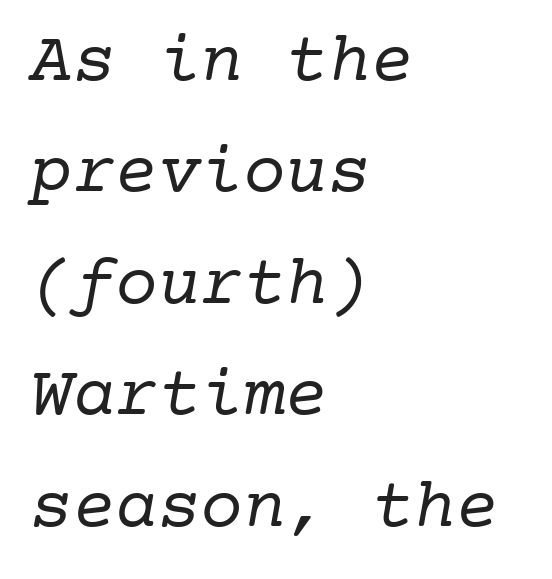
Q: Is the text bold? A: No.
Q: Is the typeface a serif or a sans-serif typeface? A: Serif.
Q: Is the text underlined? A: No.
Q: How is the paragraph aligned? A: Left-aligned.
Q: Is the spacing between letters normal or unusually wide? A: Normal.
Q: Is the spacing between lines tight, normal or loose? A: Normal.
Q: Width (condensed, normal, or wide)? A: Normal.
Q: Stroke contrast? A: Low.
Q: x-height? A: Medium.
Q: Monospaced? A: Yes.
